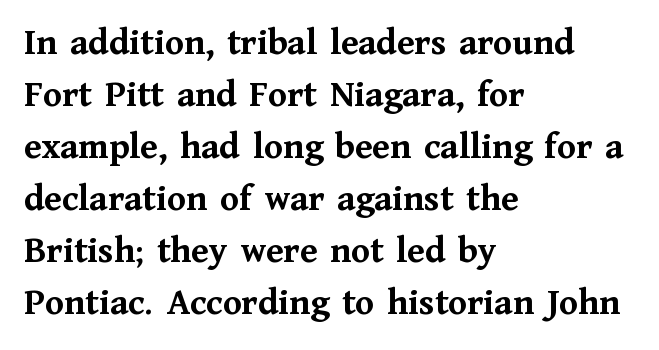
The image shows 38 px semibold serif type, upright; set left-aligned, normal line spacing (1.37x), normal letter spacing, not underlined; medium stroke contrast and a medium x-height.
